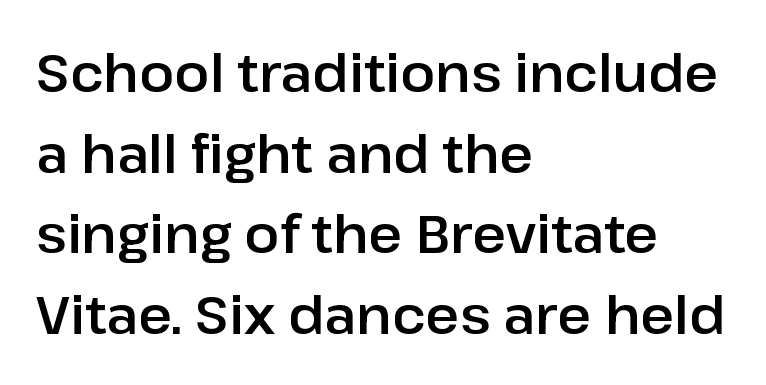
{"serif": "no", "italic": "no", "width": "normal", "stroke_contrast": "low", "x_height": "medium", "monospaced": "no", "underline": "no", "align": "left", "line_spacing": "normal", "line_spacing_ratio": 1.55, "letter_spacing": "normal", "letter_spacing_em": 0.0, "glyph_px": 52}
